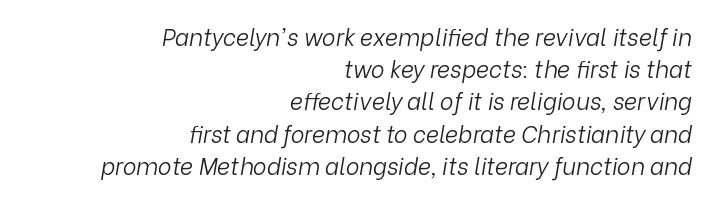
The image shows 23 px text type, italic (leaning right); set right-aligned, normal line spacing (1.4x), normal letter spacing, not underlined.
